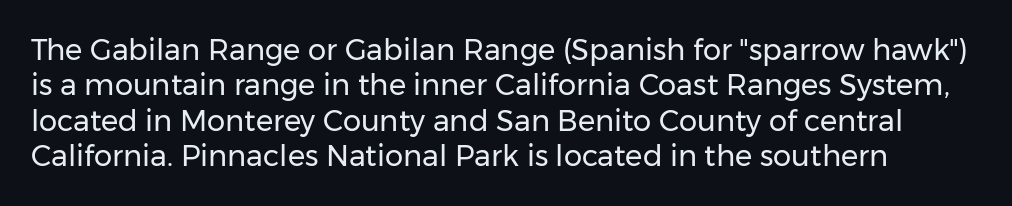
{"serif": "no", "italic": "no", "bold": "no", "weight": "regular", "width": "normal", "stroke_contrast": "low", "x_height": "medium", "monospaced": "no", "underline": "no", "line_spacing_ratio": 1.22, "letter_spacing": "normal", "letter_spacing_em": 0.0, "glyph_px": 29}
